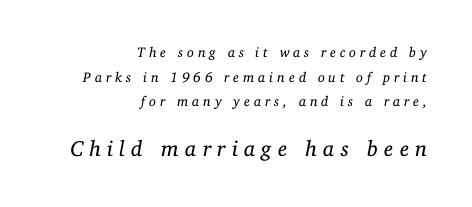
{"italic": "yes", "lean": "right", "slant_degrees": 11, "bold": "no", "underline": "no", "align": "right", "line_spacing_ratio": 1.76, "letter_spacing": "wide", "letter_spacing_em": 0.27, "larger_block": "second", "size_ratio": 1.57, "glyph_px": 22}
